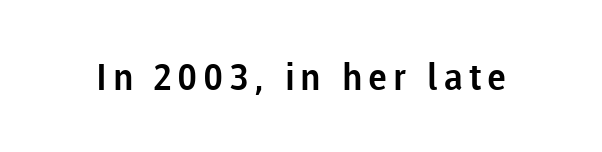
Q: Is the text italic (slanted)? A: No, it is upright.
Q: Is the typeface a serif or a sans-serif typeface? A: Sans-serif.
Q: Is the text underlined? A: No.
Q: Width (condensed, normal, or wide)? A: Normal.
Q: Stroke contrast? A: Low.
Q: x-height? A: Medium.
Q: Monospaced? A: No.
